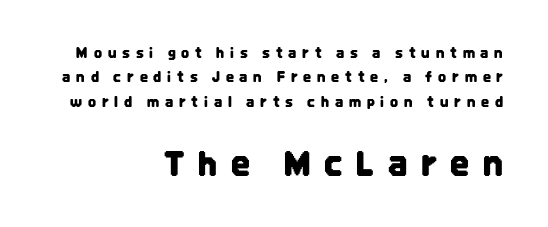
The zone under the glyphs is completely vacant. Serifs: no, the terminals of the letterforms are clean. A typesetter would call this heavily tracked-out type. Right-aligned paragraph, ragged on the left. These lines are rendered in a variable-pitch font.
